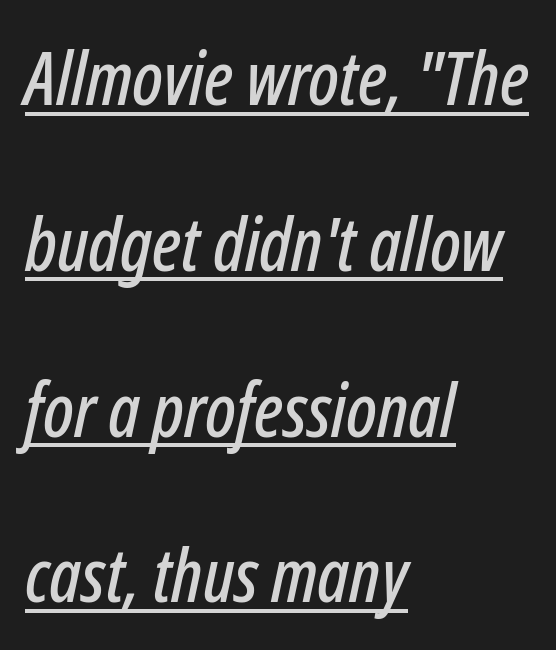
A typesetter would mark this as italic. Short and long lines alike share a common starting point at left. The lines are spread far apart with generous leading. Do the characters align in a grid? No, the font is proportional. The passage shown is underscored from start to finish.
